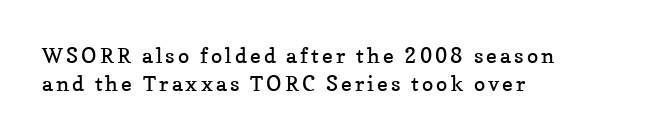
The image shows 21 px text type, upright; set left-aligned, normal line spacing (1.31x), not underlined.
